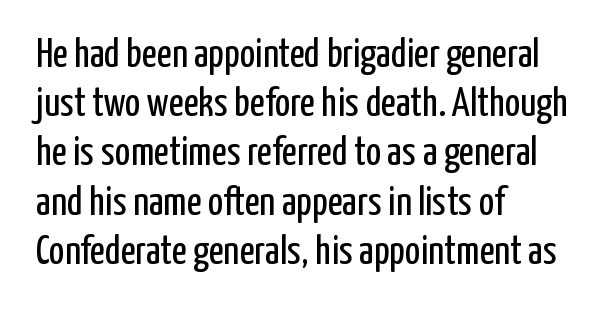
Posture: vertical. Nothing unusual about the tracking: characters are spaced as the font intends. Character widths vary here, with narrow letters taking less room than wide ones. Notice how the passage keeps a crisp vertical edge on the left only. Unlike a traditional serif, this face leaves its strokes unadorned.
